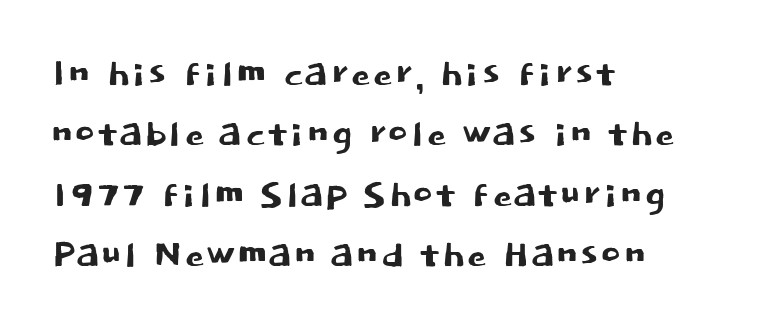
Unlike a traditional serif, this face leaves its strokes unadorned. The passage is arranged the way most books set body copy — flush left. The specimen reads as upright at a glance. Underline: absent. This sample uses plain, unmodified letter spacing. Spacing verdict: proportional, widths tailored to each character.
